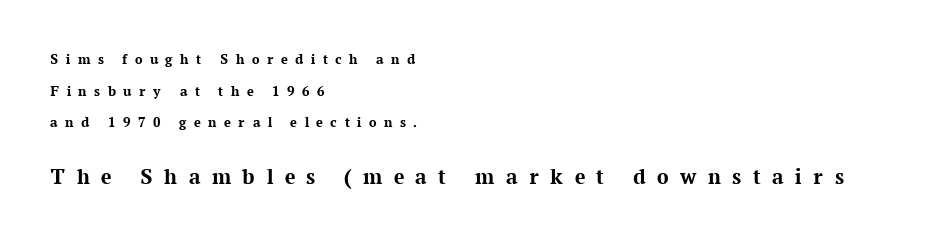
The image shows 23 px bold type, upright; set left-aligned, loose line spacing (2.11x), unusually wide letter spacing (+0.5 em), not underlined; the second (bottom) block is 1.53x larger.
